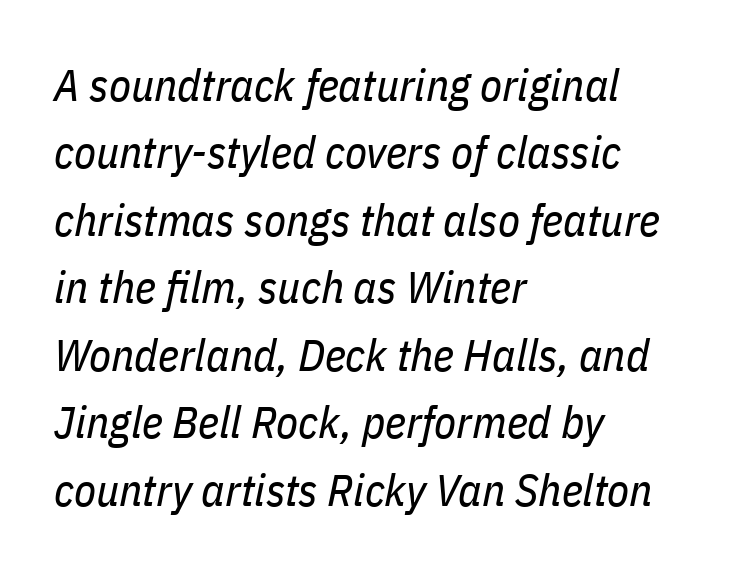
One glance says typical: line gaps are just what's usual. Unmarked baselines from the first word to the last. There's an unmistakable incline to the writing here. The face looks like a standard text weight, possibly lighter. Varying glyph widths throughout — classic text-font behaviour.
